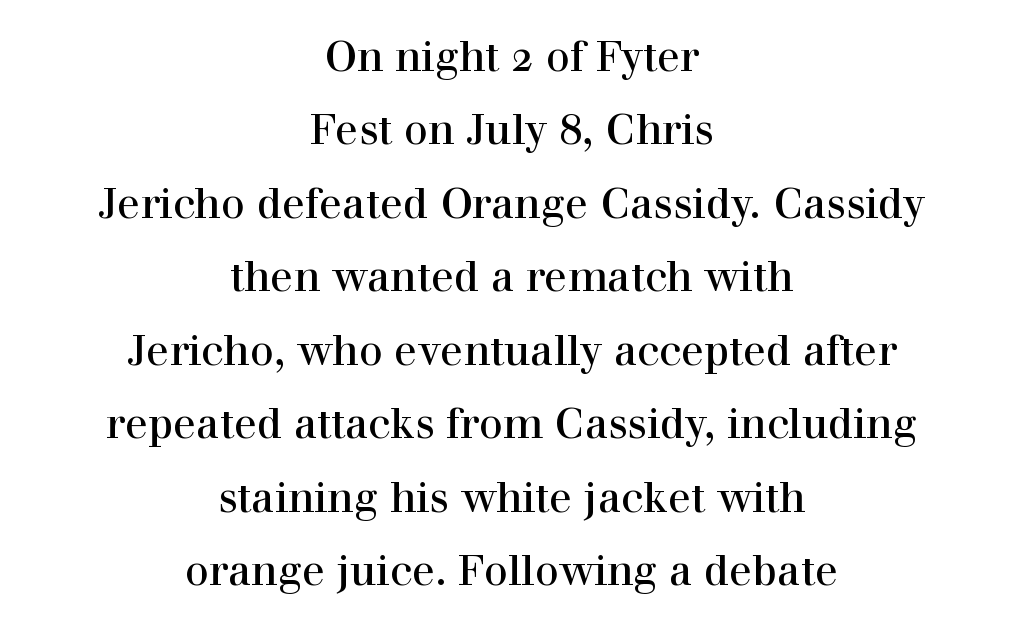
The image shows 42 px serif type, upright; set centered, line spacing 1.75x, normal letter spacing, not underlined; a medium x-height.
